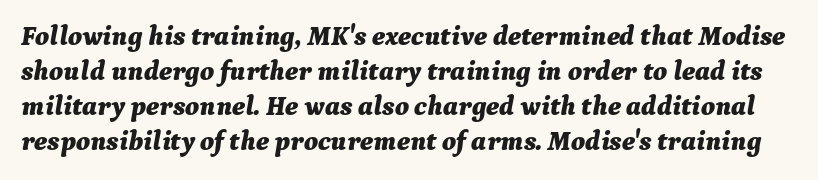
{"italic": "yes", "lean": "right", "slant_degrees": 9, "bold": "yes", "underline": "no", "line_spacing": "normal", "line_spacing_ratio": 1.3, "letter_spacing": "normal", "letter_spacing_em": 0.0, "glyph_px": 27}
